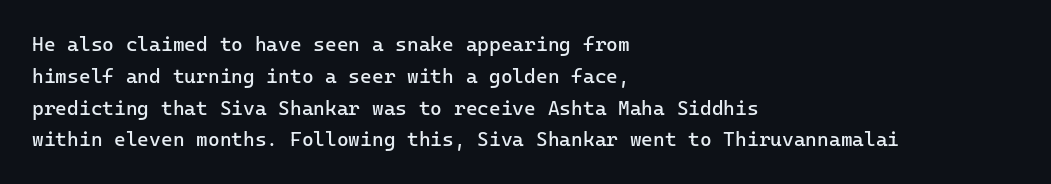
Q: Is the text bold? A: No.
Q: Is the text italic (slanted)? A: No, it is upright.
Q: Is the text underlined? A: No.
Q: How is the paragraph aligned? A: Left-aligned.
Q: Is the spacing between letters normal or unusually wide? A: Normal.
Q: Is the spacing between lines tight, normal or loose? A: Normal.
